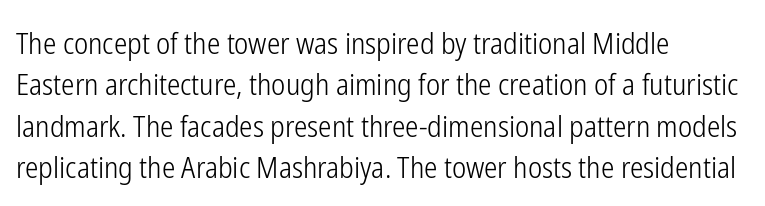
Font category for this specimen: sans-serif. Visually the block forms a straight wall on the left and a jagged coastline on the right. Does the leading feel generous? No, just average. Weight: regular or lighter.
